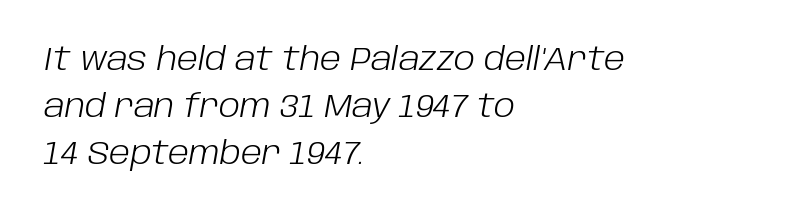
The image shows 32 px light type, italic (leaning right); set left-aligned, normal line spacing (1.47x), normal letter spacing, not underlined; low stroke contrast and a large x-height.
